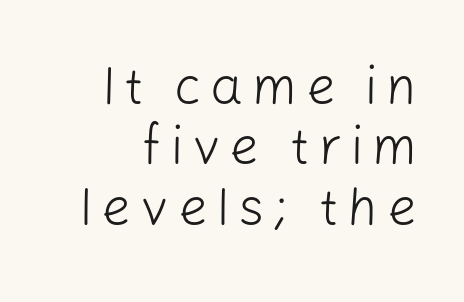
The image shows 52 px light sans-serif type, upright; set line spacing 1.16x, not underlined; low stroke contrast and a medium x-height.
